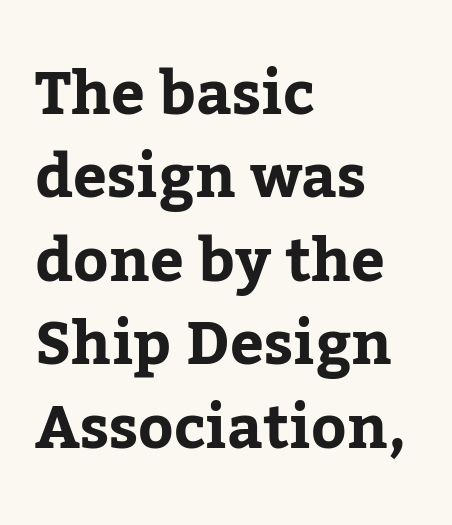
{"serif": "yes", "italic": "no", "bold": "yes", "weight": "bold", "width": "normal", "stroke_contrast": "low", "x_height": "medium", "monospaced": "no", "underline": "no", "align": "left", "line_spacing": "normal", "line_spacing_ratio": 1.39, "letter_spacing": "normal", "letter_spacing_em": 0.0, "glyph_px": 60}
